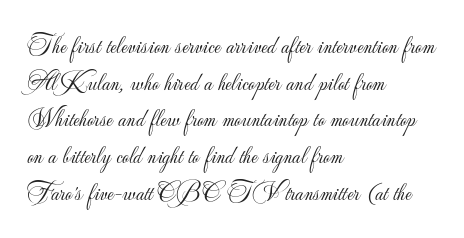
{"bold": "no", "underline": "no", "align": "left", "line_spacing": "normal", "line_spacing_ratio": 1.41, "letter_spacing": "normal", "letter_spacing_em": 0.0, "glyph_px": 26}
